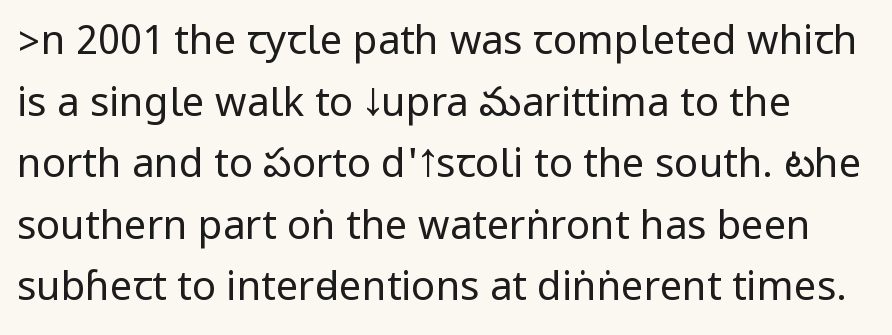
The image shows 40 px regular-weight, condensed sans-serif type, upright; set normal line spacing (1.54x), normal letter spacing, not underlined; low stroke contrast.
